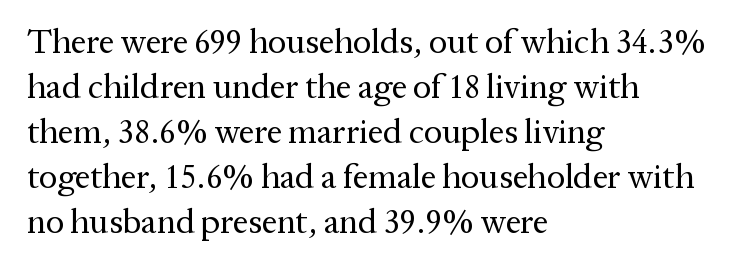
The image shows 34 px regular-weight serif type, upright; set left-aligned, normal line spacing (1.32x), normal letter spacing, not underlined; medium stroke contrast and a medium x-height.
